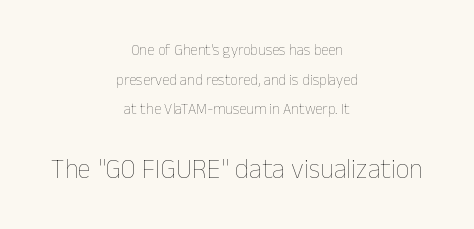
The image shows 27 px text type, upright; set centered, loose line spacing (1.98x), normal letter spacing, not underlined; the second (bottom) block is 1.8x larger.
